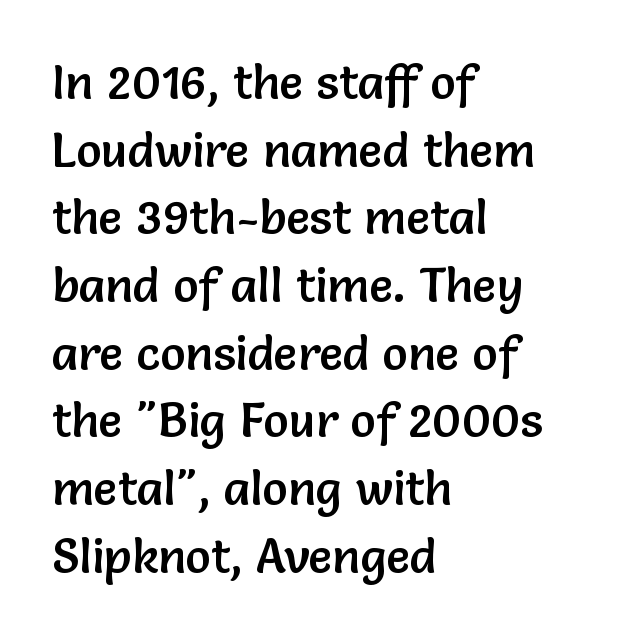
Vertical strokes here are truly vertical. The characters display no serif detailing; their extremities are plain. Proportional: the letters do not fall into vertical columns. The gap between lines stays unmarked. Left-aligned paragraph, ragged on the right.
